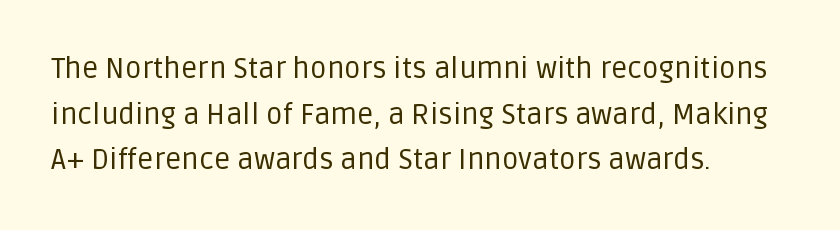
Each row of text sits above clean, open space. The passage is arranged the way most books set body copy — flush left. This is the regular roman posture of the typeface. Quick note: interline space is typical. Classification — sans serif. Nobody touched the tracking dial on this one.
